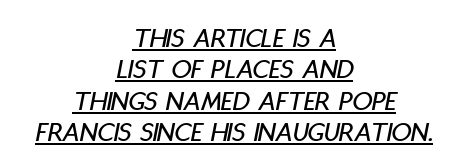
Q: Is the text italic (slanted)? A: Yes, it leans right by about 11 degrees.
Q: Is the text underlined? A: Yes.
Q: How is the paragraph aligned? A: Centered.
Q: Is the spacing between letters normal or unusually wide? A: Normal.
Q: Is the spacing between lines tight, normal or loose? A: Tight.
Q: Width (condensed, normal, or wide)? A: Condensed.
Q: Stroke contrast? A: Low.
Q: x-height? A: Large.
Q: Monospaced? A: No.
